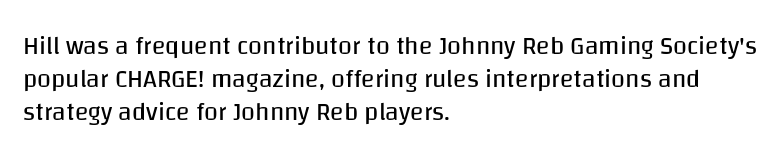
Q: Is the text bold? A: No.
Q: Is the text italic (slanted)? A: No, it is upright.
Q: Is the text underlined? A: No.
Q: How is the paragraph aligned? A: Left-aligned.
Q: Is the spacing between letters normal or unusually wide? A: Normal.
Q: Is the spacing between lines tight, normal or loose? A: Normal.
